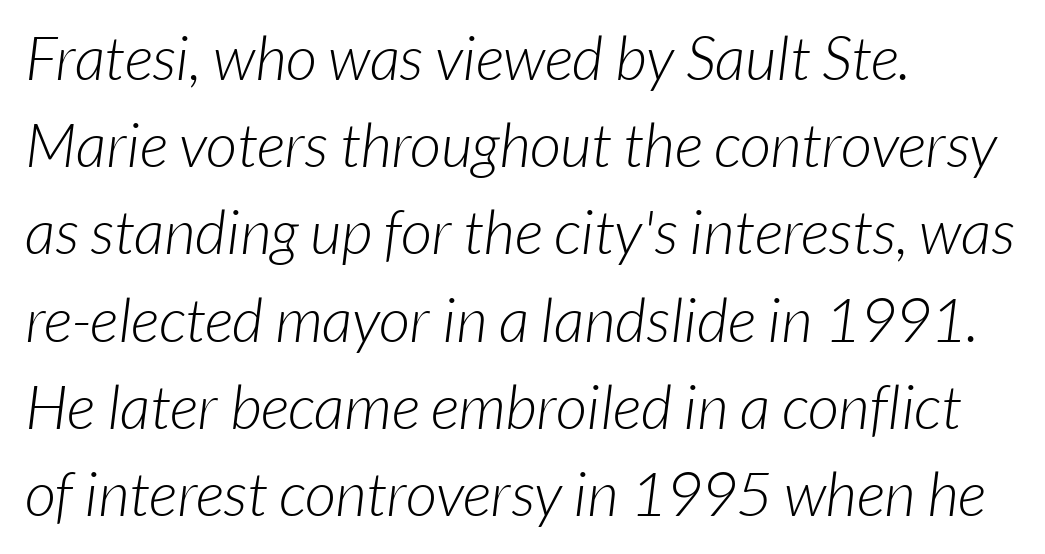
{"serif": "no", "bold": "no", "weight": "light", "width": "normal", "stroke_contrast": "low", "x_height": "medium", "monospaced": "no", "underline": "no", "align": "left", "line_spacing": "normal", "line_spacing_ratio": 1.43, "letter_spacing": "normal", "letter_spacing_em": 0.0, "glyph_px": 61}
